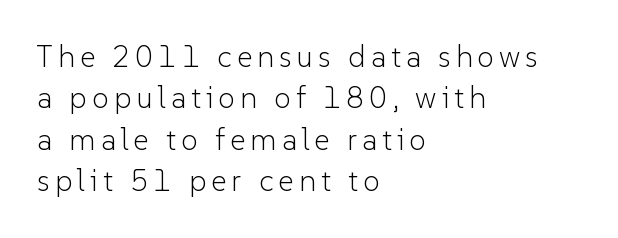
The image shows 30 px light sans-serif type, upright; set left-aligned, normal line spacing (1.38x), not underlined; low stroke contrast and a medium x-height.
